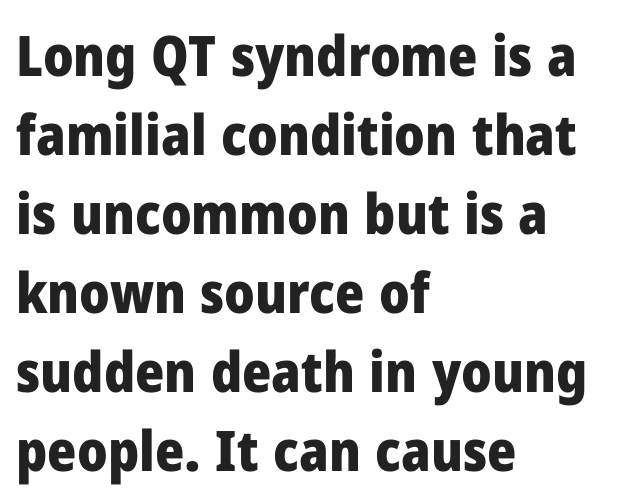
{"serif": "no", "italic": "no", "bold": "yes", "weight": "heavy", "width": "normal", "stroke_contrast": "low", "x_height": "medium", "monospaced": "no", "underline": "no", "align": "left", "line_spacing": "normal", "line_spacing_ratio": 1.41, "letter_spacing": "normal", "letter_spacing_em": 0.0, "glyph_px": 56}
